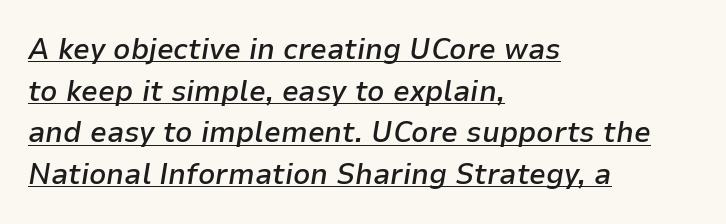
Q: Is the text bold? A: Semi-bold.
Q: Is the text italic (slanted)? A: Yes, it leans right by about 9 degrees.
Q: Is the text underlined? A: Yes.
Q: How is the paragraph aligned? A: Left-aligned.
Q: Is the spacing between letters normal or unusually wide? A: Normal.
Q: Is the spacing between lines tight, normal or loose? A: Normal.
Q: Width (condensed, normal, or wide)? A: Normal.
Q: Stroke contrast? A: Low.
Q: x-height? A: Medium.
Q: Monospaced? A: No.
